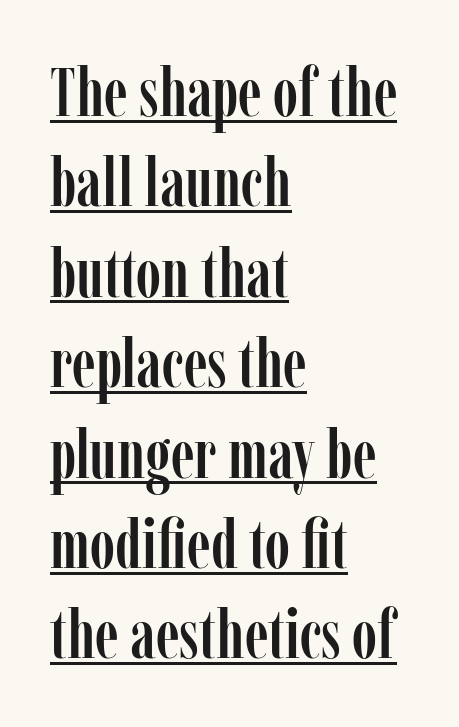
The image shows 69 px condensed serif type, upright; set left-aligned, normal line spacing (1.31x), normal letter spacing, underlined; low stroke contrast and a medium x-height.
